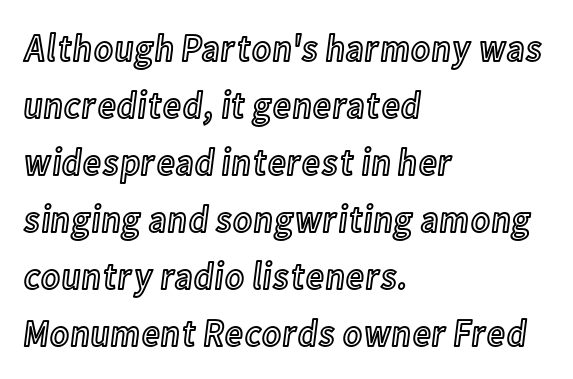
Bare-footed words on every line. The rendering uses a moderate line-height, typical for paragraphs. Characters follow at the spacing the type designer built in. The compositor pushed each line to the left boundary.
